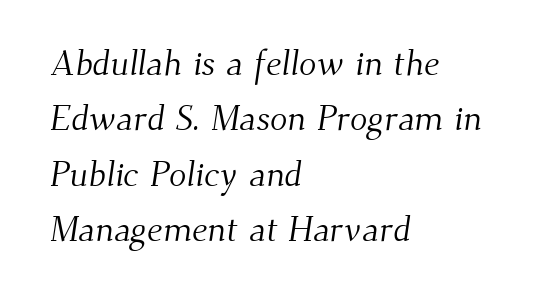
{"serif": "yes", "bold": "no", "weight": "light", "width": "normal", "stroke_contrast": "medium", "x_height": "small", "monospaced": "no", "underline": "no", "align": "left", "line_spacing": "normal", "line_spacing_ratio": 1.54, "letter_spacing": "normal", "letter_spacing_em": 0.0, "glyph_px": 36}
